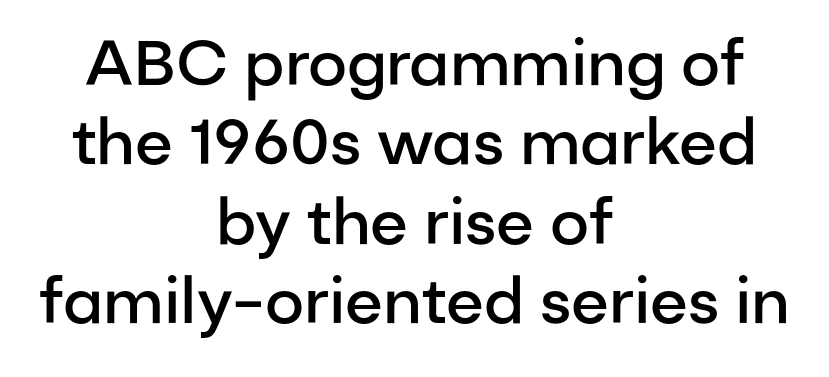
Q: Is the text bold? A: Semi-bold.
Q: Is the text italic (slanted)? A: No, it is upright.
Q: Is the typeface a serif or a sans-serif typeface? A: Sans-serif.
Q: Is the text underlined? A: No.
Q: How is the paragraph aligned? A: Centered.
Q: Is the spacing between letters normal or unusually wide? A: Normal.
Q: Is the spacing between lines tight, normal or loose? A: Normal.
Q: Width (condensed, normal, or wide)? A: Normal.
Q: Stroke contrast? A: Low.
Q: x-height? A: Medium.
Q: Monospaced? A: No.
